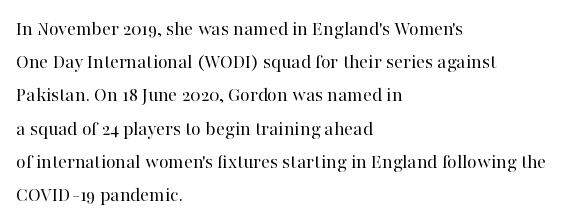
Q: Is the text bold? A: No.
Q: Is the text italic (slanted)? A: No, it is upright.
Q: Is the text underlined? A: No.
Q: How is the paragraph aligned? A: Left-aligned.
Q: Is the spacing between letters normal or unusually wide? A: Normal.
Q: Is the spacing between lines tight, normal or loose? A: Normal.
